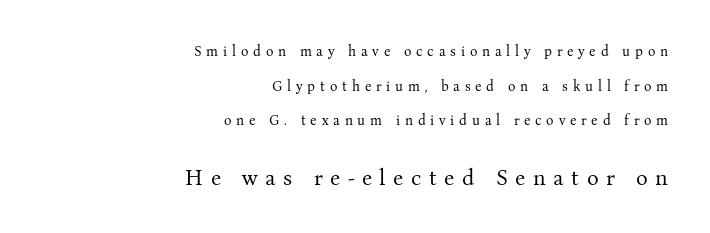
Q: Is the text bold? A: No.
Q: Is the text italic (slanted)? A: No, it is upright.
Q: Is the text underlined? A: No.
Q: How is the paragraph aligned? A: Right-aligned.
Q: Is the spacing between letters normal or unusually wide? A: Unusually wide.
Q: Is the spacing between lines tight, normal or loose? A: Loose.
Q: Which block of text is set in a larger size, the first (top) or the second (bottom)? A: The second (bottom) one.
